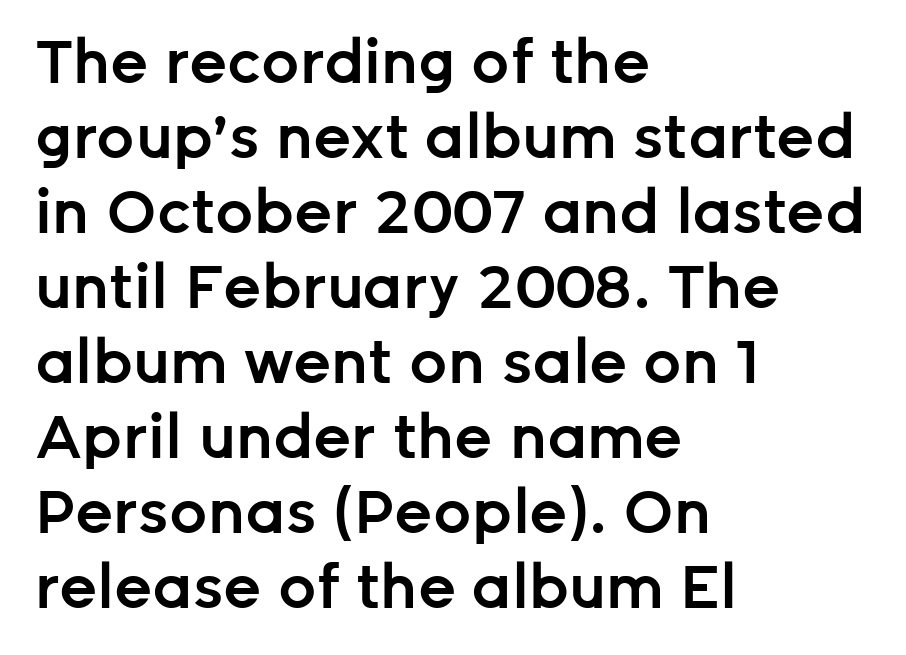
The image shows 60 px semibold sans-serif type, upright; set left-aligned, normal line spacing (1.25x), normal letter spacing, not underlined; low stroke contrast and a medium x-height.
